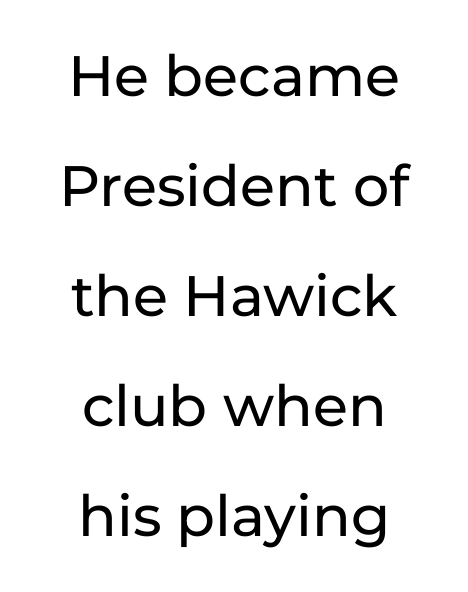
Style check: upright. The vertical gap from one line to the next is large. The passage shown is typeset with a sans-serif family. Each row of text sits above clean, open space.
